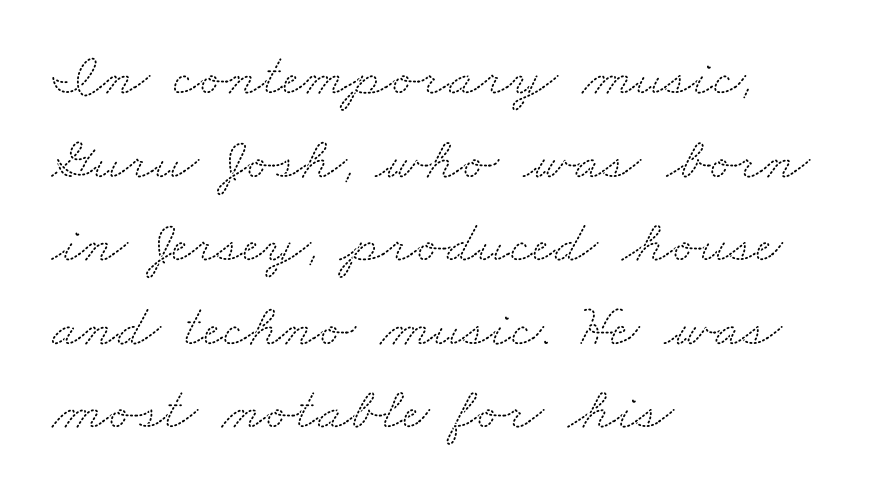
Q: Is the typeface a serif or a sans-serif typeface? A: Serif.
Q: Is the text underlined? A: No.
Q: How is the paragraph aligned? A: Left-aligned.
Q: Is the spacing between letters normal or unusually wide? A: Normal.
Q: Is the spacing between lines tight, normal or loose? A: Normal.
Q: Width (condensed, normal, or wide)? A: Wide.
Q: Stroke contrast? A: Medium.
Q: x-height? A: Small.
Q: Monospaced? A: No.
